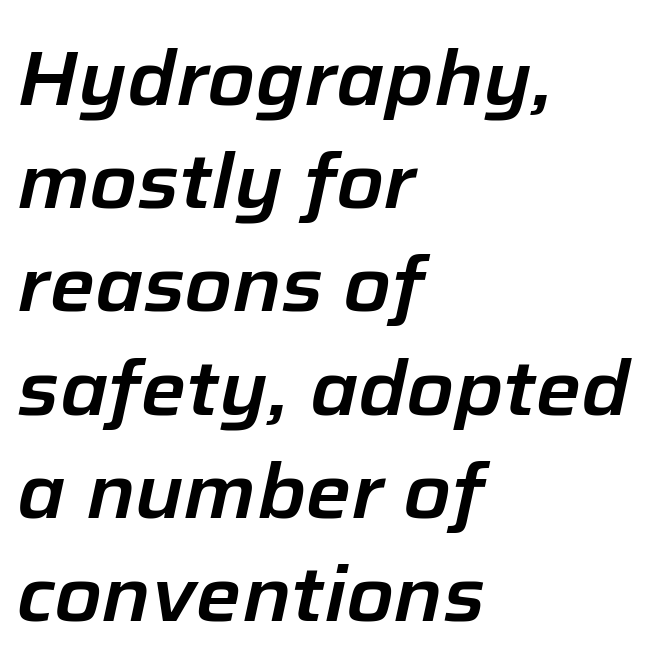
Do the characters align in a grid? No, the font is proportional. A clean baseline with only descenders dipping below it. The text block is weighted toward the left margin, trailing off unevenly rightward. The horizontal fit of the characters is conventional and even.
